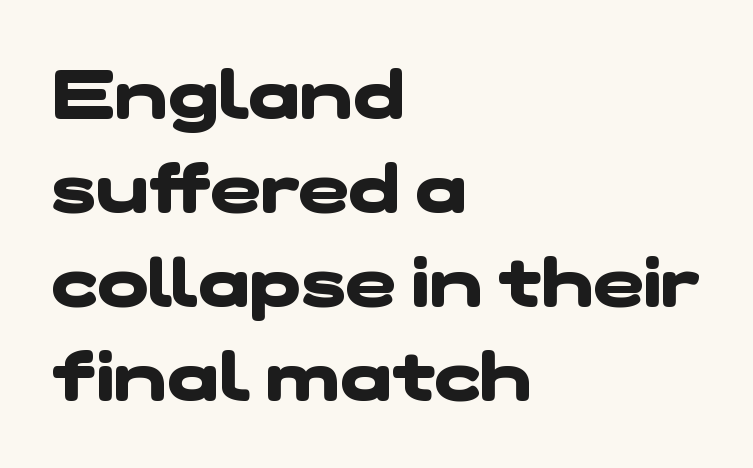
Q: Is the text bold? A: Yes.
Q: Is the typeface a serif or a sans-serif typeface? A: Sans-serif.
Q: Is the text underlined? A: No.
Q: How is the paragraph aligned? A: Left-aligned.
Q: Is the spacing between letters normal or unusually wide? A: Normal.
Q: Is the spacing between lines tight, normal or loose? A: Normal.
Q: Width (condensed, normal, or wide)? A: Wide.
Q: Stroke contrast? A: Low.
Q: x-height? A: Medium.
Q: Monospaced? A: No.
